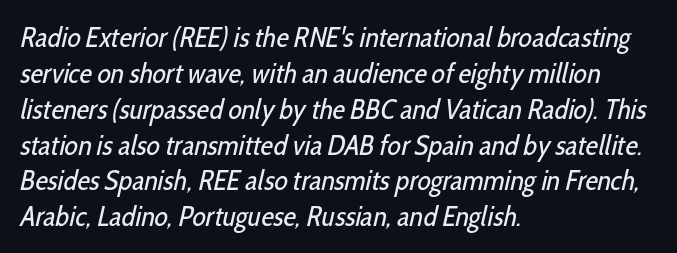
The image shows 28 px regular-weight, condensed sans-serif type; set left-aligned, normal line spacing (1.28x), normal letter spacing, not underlined; low stroke contrast and a medium x-height.
